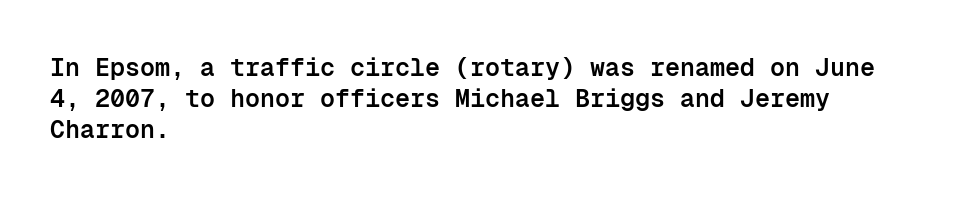
{"italic": "no", "bold": "semi", "underline": "no", "align": "left", "line_spacing": "normal", "line_spacing_ratio": 1.25, "letter_spacing": "normal", "letter_spacing_em": 0.0, "glyph_px": 25}
